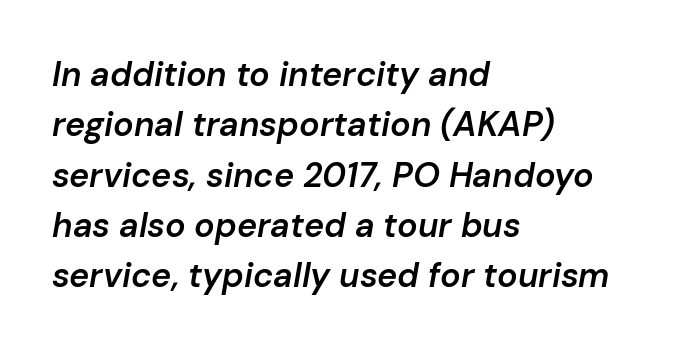
This rendering uses left alignment, leaving the right contour irregular. Regarding leading, the lines here are spaced in the standard way. As a designer I'd log this as weight 600, semibold. Looking at the ascenders, they clearly lean.
